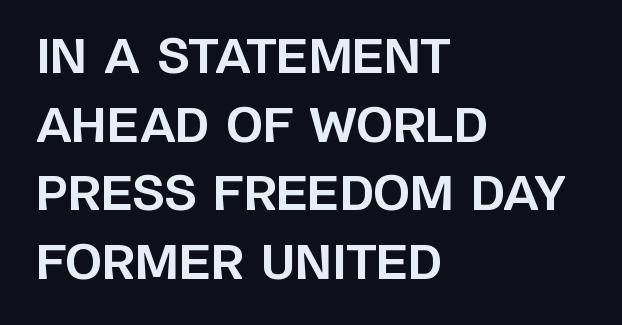
{"serif": "no", "italic": "no", "bold": "yes", "weight": "bold", "width": "normal", "stroke_contrast": "low", "x_height": "large", "monospaced": "no", "underline": "no", "align": "left", "line_spacing": "normal", "line_spacing_ratio": 1.46, "letter_spacing": "normal", "letter_spacing_em": 0.0, "glyph_px": 47}
